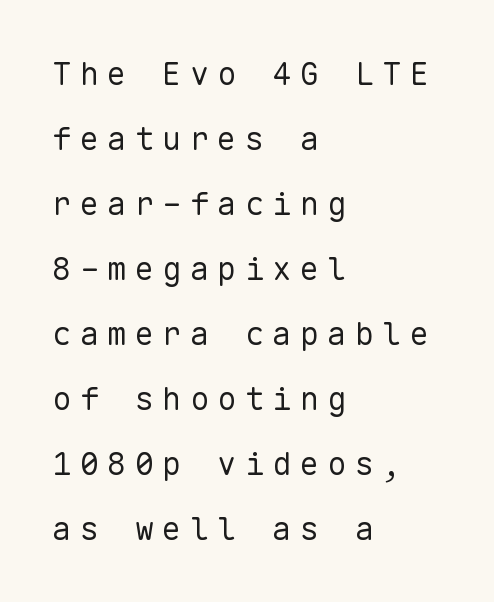
Q: Is the text bold? A: No.
Q: Is the text italic (slanted)? A: No, it is upright.
Q: Is the typeface a serif or a sans-serif typeface? A: Sans-serif.
Q: Is the text underlined? A: No.
Q: How is the paragraph aligned? A: Left-aligned.
Q: Is the spacing between letters normal or unusually wide? A: Unusually wide.
Q: Is the spacing between lines tight, normal or loose? A: Loose.
Q: Width (condensed, normal, or wide)? A: Normal.
Q: Stroke contrast? A: Low.
Q: x-height? A: Medium.
Q: Monospaced? A: Yes.
